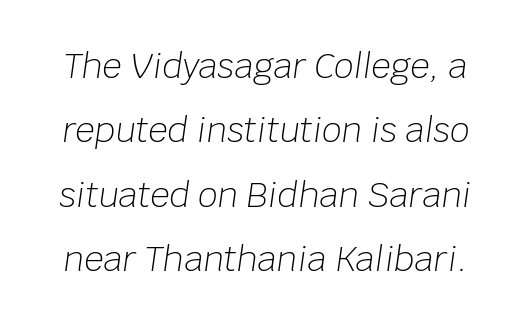
Proportional: the letters do not fall into vertical columns. The glyphs look as if they've been sheared to an angle. This rendering features lettering with no underline. Is the letter spacing exaggerated? No — it looks like the ordinary default. Bold? No — there's no thickening of the strokes.
